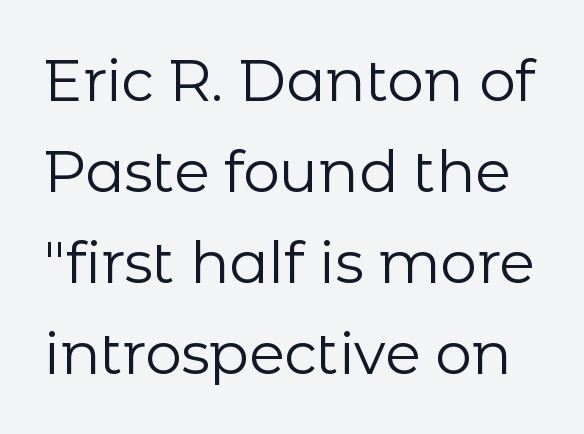
{"serif": "no", "italic": "no", "bold": "no", "weight": "regular", "width": "normal", "stroke_contrast": "low", "x_height": "medium", "monospaced": "no", "underline": "no", "line_spacing": "normal", "line_spacing_ratio": 1.57, "letter_spacing": "normal", "letter_spacing_em": 0.0, "glyph_px": 58}
